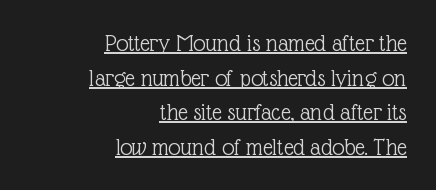
The image shows 24 px text type, upright; set right-aligned, normal line spacing (1.44x), normal letter spacing, underlined.
